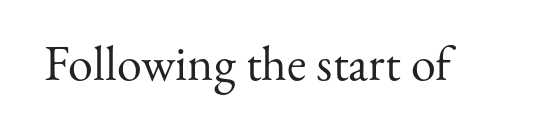
{"serif": "yes", "italic": "no", "bold": "no", "weight": "regular", "width": "normal", "stroke_contrast": "medium", "x_height": "small", "monospaced": "no", "underline": "no", "letter_spacing": "normal", "letter_spacing_em": 0.0, "glyph_px": 50}
